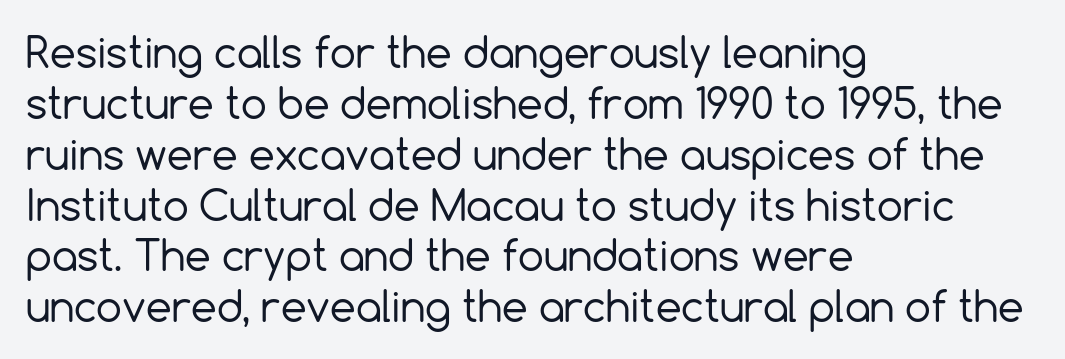
The image shows 41 px regular-weight sans-serif type, upright; set left-aligned, line spacing 1.24x, normal letter spacing, not underlined; a medium x-height.
